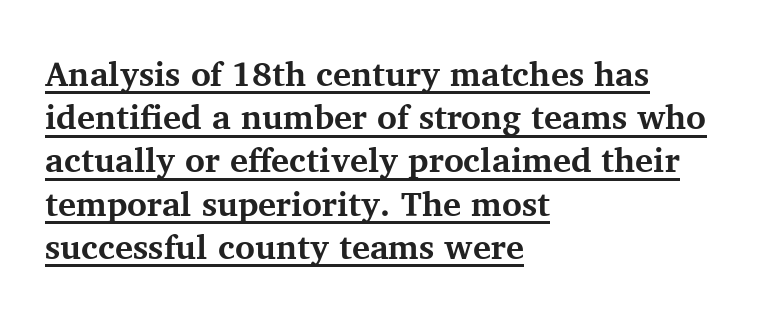
Reading down the column, the eye jumps a familiar distance to each next line. Caption: bold face, heavy strokes. Proportional: the letters do not fall into vertical columns. The passage shown has conventional tracking throughout.
